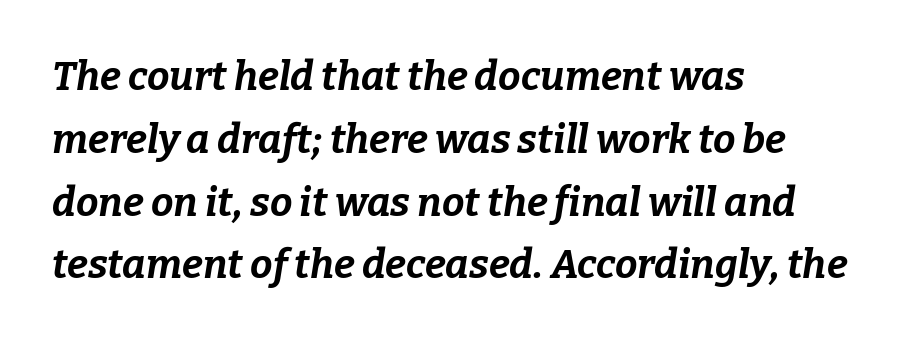
In terms of leading, this rendering sits right in the middle. These lines were composed using italics. Each word holds together tightly as a unit, with standard inter-letter gaps. The area under the type is left untouched. The paragraph shown leans on its left margin. The face used here is proportionally spaced, like ordinary book or web type.
